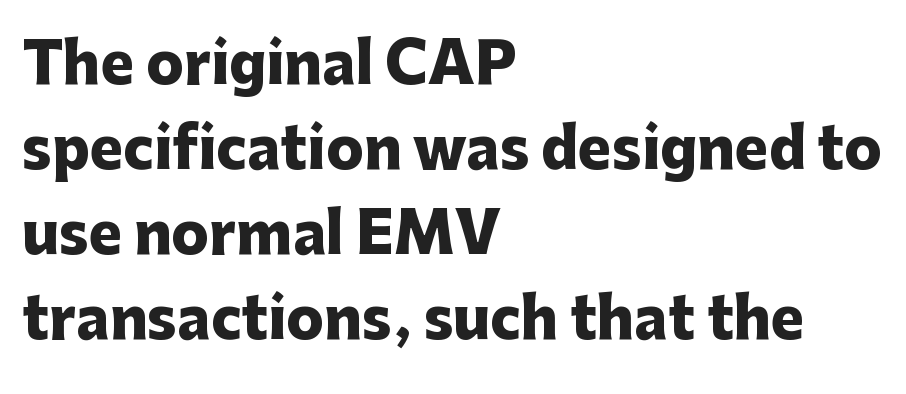
The rendering keeps characters at their native spacing. Spacing verdict: proportional, widths tailored to each character. The type family on display is of the sans-serif kind. A student would call this left alignment; a typographer would say flush left, rag right. Quick note: underline off. Compared with an ordinary text face, these strokes are far heavier — a full bold.
